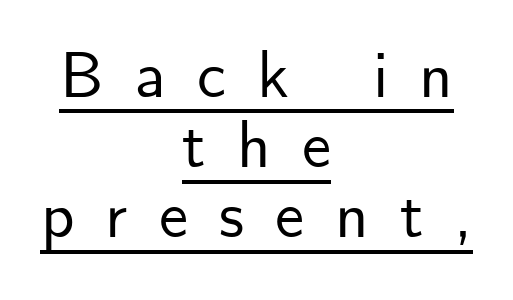
What kind of face is this? One without serifs — a sans. What decoration does the sample have? An underline. Visually the block forms a symmetrical silhouette, jagged on both flanks. Italic: no, the glyphs are upright roman.
